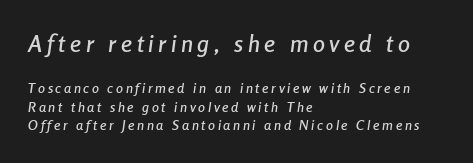
Q: Is the text italic (slanted)? A: Yes, it leans right by about 8 degrees.
Q: Is the text underlined? A: No.
Q: How is the paragraph aligned? A: Left-aligned.
Q: Is the spacing between lines tight, normal or loose? A: Normal.
Q: Which block of text is set in a larger size, the first (top) or the second (bottom)? A: The first (top) one.
